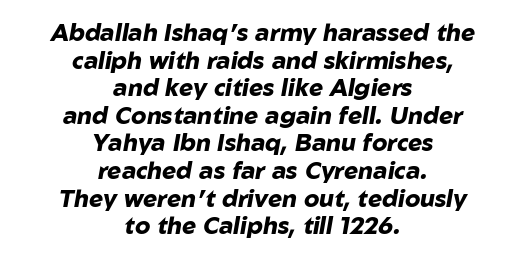
The lettering tilts uniformly, giving the passage an italic look. Horizontally, the lines are justified to the midpoint only. Compared with typical body copy, the letter spacing here is the same. These lines huddle together more closely than default settings would place them.
